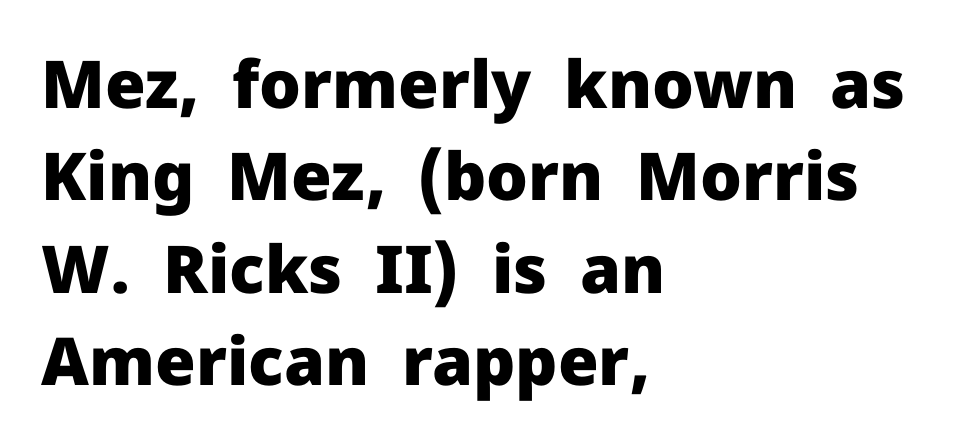
Type without underlining. Each letter keeps its own natural width here, so spacing adapts to shape. The font family rendered here belongs to the sans-serif group. How are the letters spaced? Ordinarily, with no added tracking. The typography opts for an upright posture over an oblique one.
